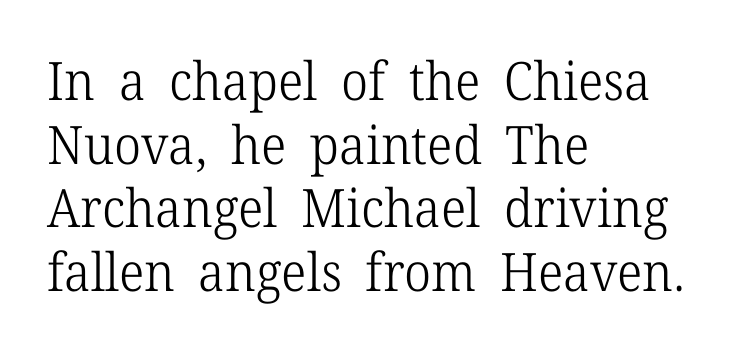
The image shows 53 px light serif type, upright; set left-aligned, line spacing 1.2x, normal letter spacing, not underlined; low stroke contrast and a medium x-height.
